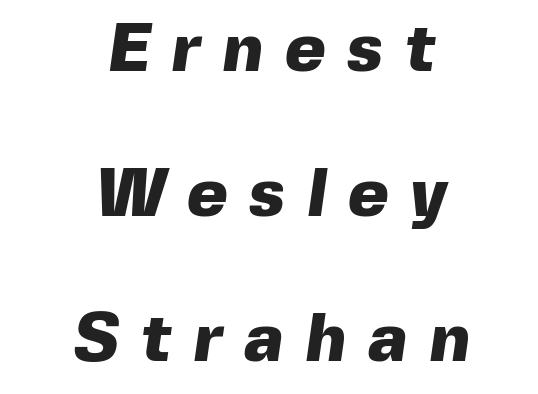
Plain, unruled lines of type. Successive baselines arrive slowly, with a big drop between each. Typographically, this falls in the sans-serif category. Spacing verdict: proportional, widths tailored to each character. The compositor balanced each line on the midline.
